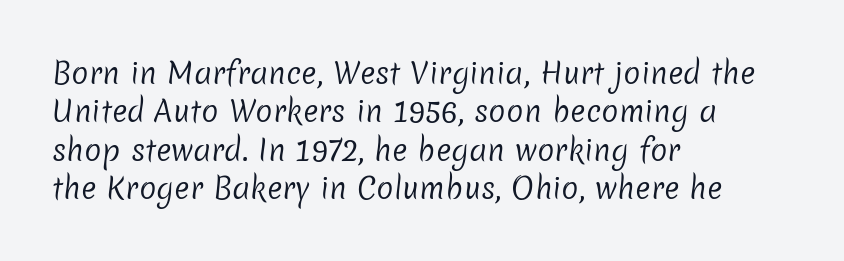
{"serif": "no", "bold": "no", "weight": "regular", "width": "normal", "stroke_contrast": "low", "x_height": "medium", "monospaced": "no", "underline": "no", "align": "left", "line_spacing": "normal", "line_spacing_ratio": 1.32, "letter_spacing": "normal", "letter_spacing_em": 0.0, "glyph_px": 29}
